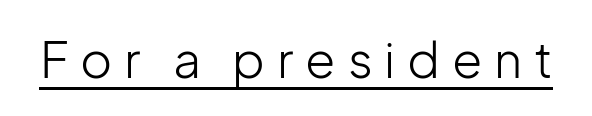
Q: Is the text bold? A: No.
Q: Is the text italic (slanted)? A: No, it is upright.
Q: Is the typeface a serif or a sans-serif typeface? A: Sans-serif.
Q: Is the text underlined? A: Yes.
Q: Is the spacing between letters normal or unusually wide? A: Unusually wide.
Q: Width (condensed, normal, or wide)? A: Normal.
Q: Stroke contrast? A: Low.
Q: x-height? A: Medium.
Q: Monospaced? A: No.
